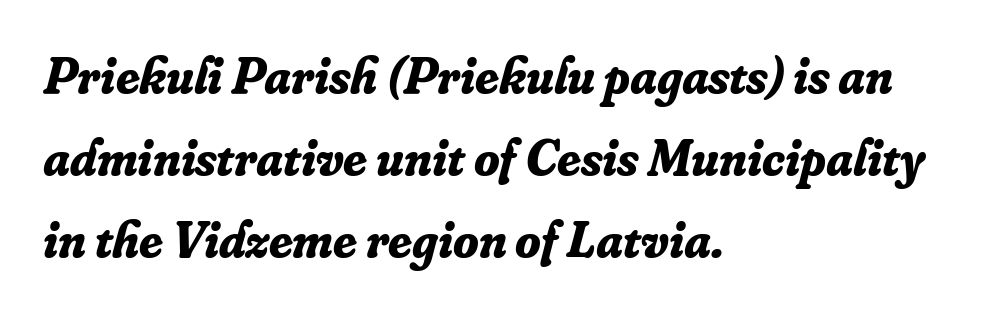
{"serif": "yes", "italic": "yes", "lean": "right", "slant_degrees": 16, "bold": "yes", "weight": "bold", "width": "normal", "stroke_contrast": "low", "x_height": "small", "monospaced": "no", "underline": "no", "align": "left", "line_spacing": "normal", "line_spacing_ratio": 1.58, "letter_spacing": "normal", "letter_spacing_em": 0.0, "glyph_px": 52}
